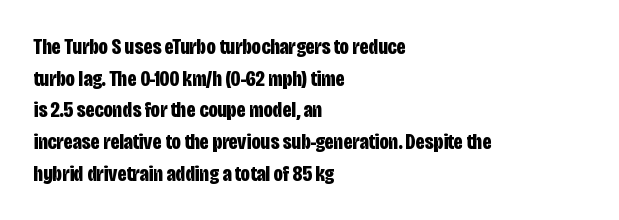
{"italic": "no", "bold": "yes", "underline": "no", "align": "left", "line_spacing": "normal", "line_spacing_ratio": 1.44, "letter_spacing": "normal", "letter_spacing_em": 0.0, "glyph_px": 22}
